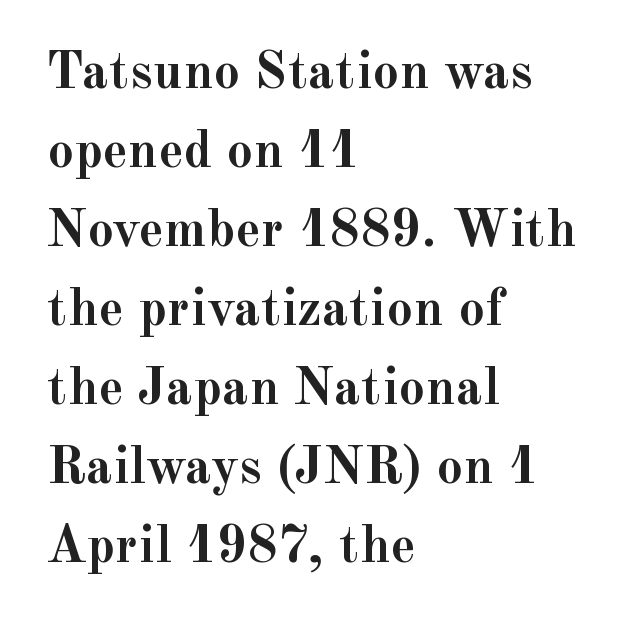
{"serif": "yes", "italic": "no", "bold": "yes", "weight": "semibold", "width": "normal", "x_height": "small", "monospaced": "no", "underline": "no", "align": "left", "line_spacing": "normal", "line_spacing_ratio": 1.49, "letter_spacing": "normal", "letter_spacing_em": 0.0, "glyph_px": 53}
